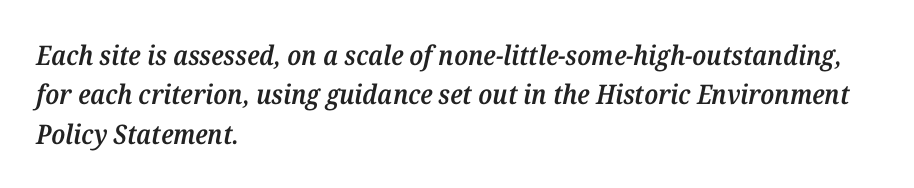
The passage shown has conventional tracking throughout. The rag falls on the right side of this text block. There's an unmistakable incline to the writing here. Summary of vertical rhythm: regular, with standard interline spacing.
